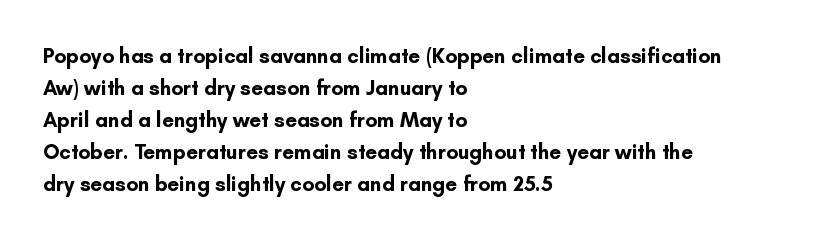
{"italic": "no", "bold": "yes", "underline": "no", "align": "left", "line_spacing": "normal", "line_spacing_ratio": 1.52, "letter_spacing": "normal", "letter_spacing_em": 0.0, "glyph_px": 21}
